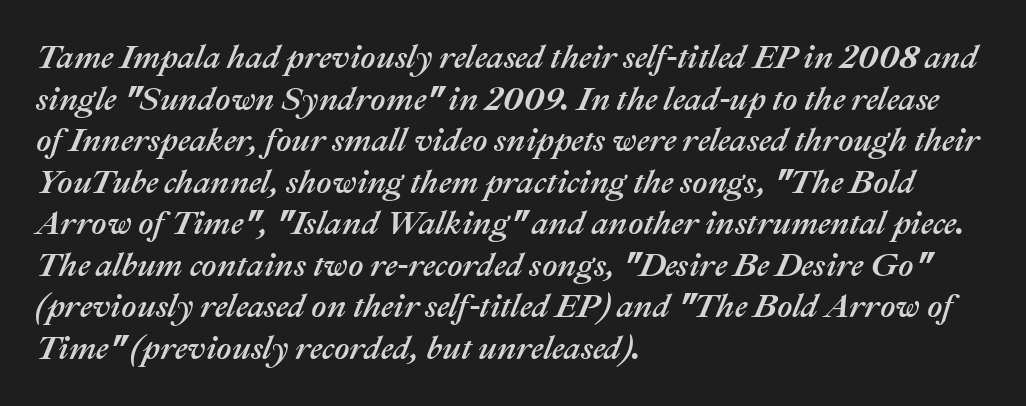
{"italic": "yes", "lean": "right", "slant_degrees": 22, "width": "normal", "stroke_contrast": "medium", "x_height": "medium", "monospaced": "no", "underline": "no", "align": "left", "line_spacing": "normal", "line_spacing_ratio": 1.26, "letter_spacing": "normal", "letter_spacing_em": 0.0, "glyph_px": 33}
